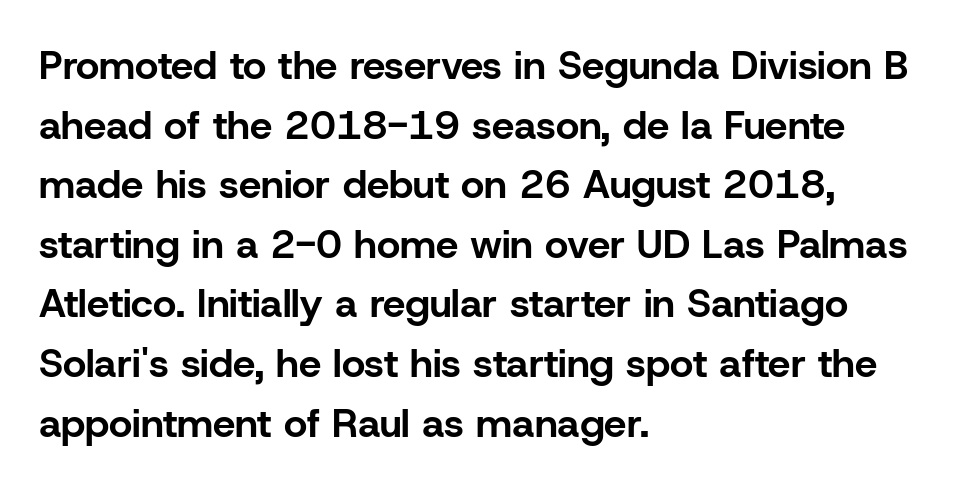
Q: Is the text bold? A: Yes.
Q: Is the text italic (slanted)? A: No, it is upright.
Q: Is the typeface a serif or a sans-serif typeface? A: Sans-serif.
Q: Is the text underlined? A: No.
Q: How is the paragraph aligned? A: Left-aligned.
Q: Is the spacing between letters normal or unusually wide? A: Normal.
Q: Is the spacing between lines tight, normal or loose? A: Normal.
Q: Width (condensed, normal, or wide)? A: Normal.
Q: Stroke contrast? A: Low.
Q: x-height? A: Medium.
Q: Monospaced? A: No.
